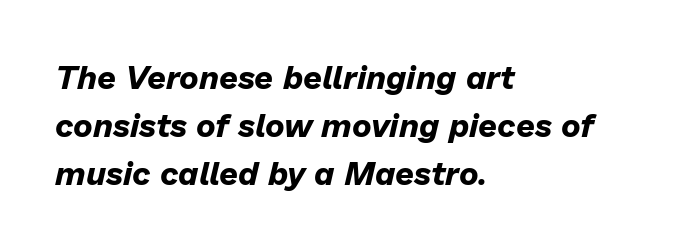
{"italic": "yes", "lean": "right", "slant_degrees": 13, "bold": "yes", "weight": "bold", "width": "normal", "stroke_contrast": "low", "x_height": "medium", "monospaced": "no", "underline": "no", "align": "left", "line_spacing": "normal", "line_spacing_ratio": 1.45, "letter_spacing": "normal", "letter_spacing_em": 0.0, "glyph_px": 33}
